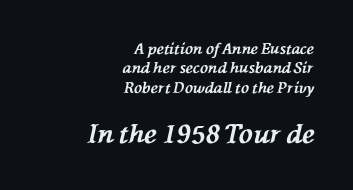
Q: Is the text bold? A: Yes.
Q: Is the text italic (slanted)? A: Yes, it leans left by about 76 degrees.
Q: Is the text underlined? A: No.
Q: How is the paragraph aligned? A: Right-aligned.
Q: Is the spacing between letters normal or unusually wide? A: Normal.
Q: Is the spacing between lines tight, normal or loose? A: Normal.
Q: Which block of text is set in a larger size, the first (top) or the second (bottom)? A: The second (bottom) one.
